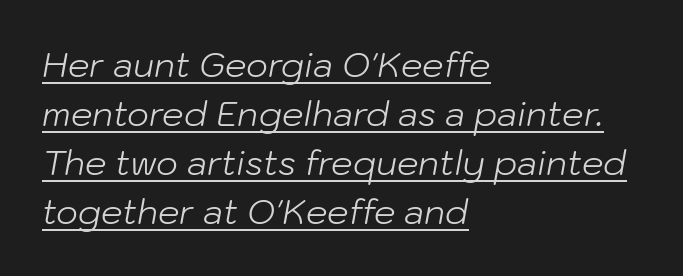
Unbolded letterforms with no extra heft. Observe the ordinary spacing: letters are neighbours, not strangers. The axis of the letterforms is tilted away from vertical. Looks like regular typesetting: each glyph gets only the width it needs. Each line starts at the same left margin while the right side varies.
